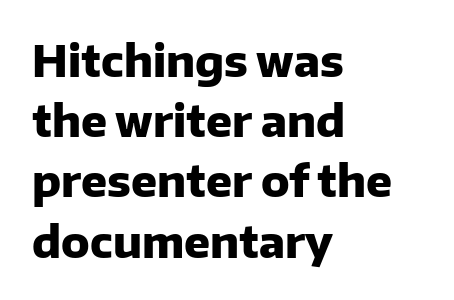
Q: Is the text bold? A: Yes.
Q: Is the text italic (slanted)? A: No, it is upright.
Q: Is the typeface a serif or a sans-serif typeface? A: Sans-serif.
Q: Is the text underlined? A: No.
Q: How is the paragraph aligned? A: Left-aligned.
Q: Is the spacing between letters normal or unusually wide? A: Normal.
Q: Is the spacing between lines tight, normal or loose? A: Normal.
Q: Width (condensed, normal, or wide)? A: Normal.
Q: Stroke contrast? A: Low.
Q: x-height? A: Medium.
Q: Monospaced? A: No.
